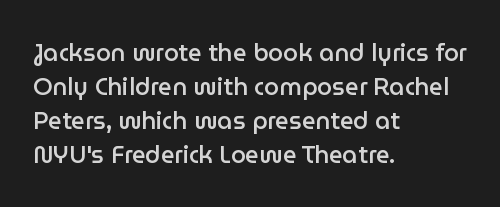
The image shows 24 px text type, upright; set left-aligned, normal line spacing (1.41x), normal letter spacing, not underlined.
